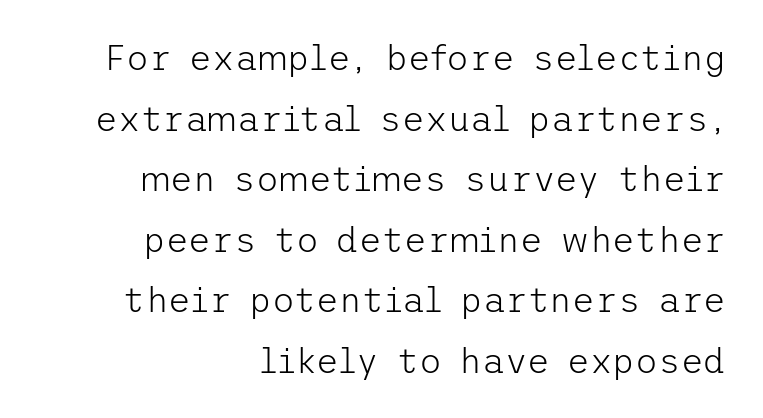
The type is set solid horizontally, with unmodified tracking. The string is rendered with underlining switched off. In terms of letterform style, serifs are entirely absent. Where is the straight margin? On the right. Ordinary non-slanted type is in use.
